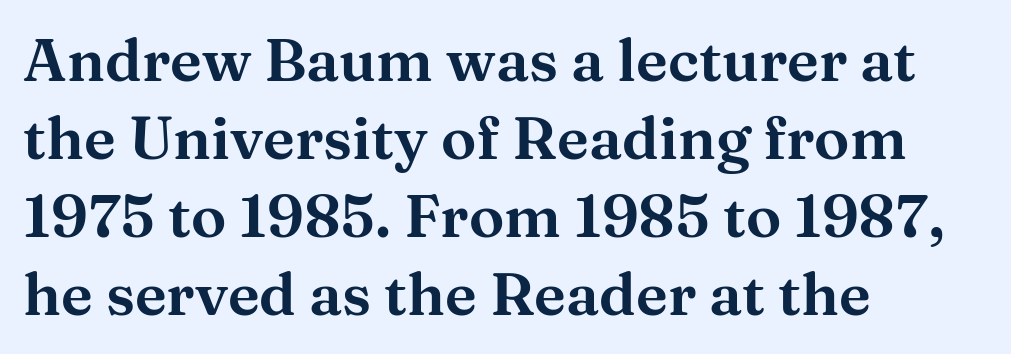
The image shows 59 px wide serif type, upright; set left-aligned, normal line spacing (1.32x), normal letter spacing, not underlined; medium stroke contrast and a medium x-height.
